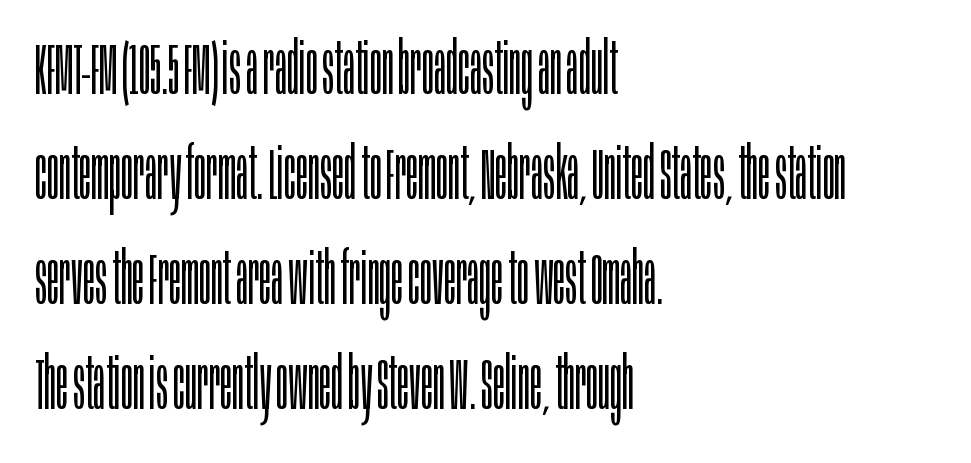
Q: Is the text bold? A: No.
Q: Is the text italic (slanted)? A: No, it is upright.
Q: Is the typeface a serif or a sans-serif typeface? A: Sans-serif.
Q: Is the text underlined? A: No.
Q: How is the paragraph aligned? A: Left-aligned.
Q: Is the spacing between letters normal or unusually wide? A: Normal.
Q: Is the spacing between lines tight, normal or loose? A: Normal.
Q: Width (condensed, normal, or wide)? A: Condensed.
Q: Stroke contrast? A: Low.
Q: x-height? A: Large.
Q: Monospaced? A: No.
